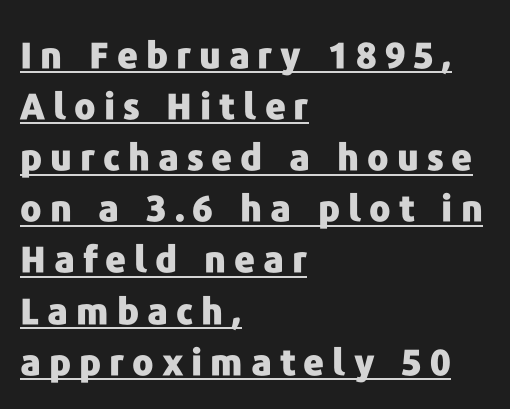
The image shows 36 px heavy sans-serif type, upright; set left-aligned, normal line spacing (1.42x), unusually wide letter spacing (+0.22 em), underlined; low stroke contrast and a medium x-height.
